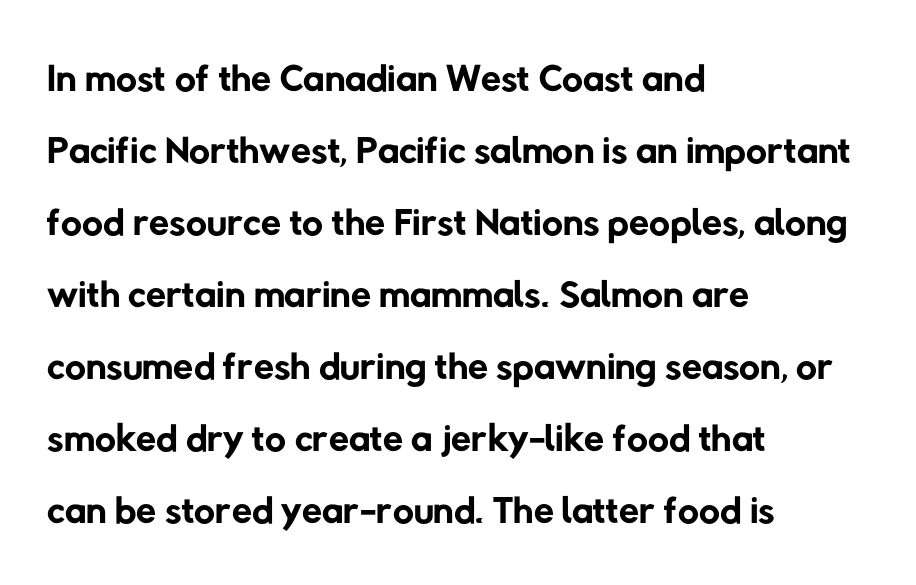
{"serif": "no", "bold": "no", "weight": "regular", "width": "normal", "stroke_contrast": "low", "x_height": "medium", "monospaced": "no", "underline": "no", "align": "left", "line_spacing_ratio": 1.24, "letter_spacing": "normal", "letter_spacing_em": 0.0, "glyph_px": 58}
